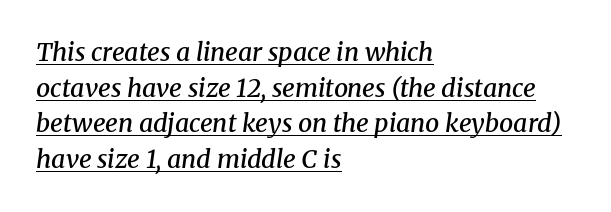
The image shows 25 px text type, italic (leaning right); set left-aligned, normal line spacing (1.43x), normal letter spacing, underlined.
